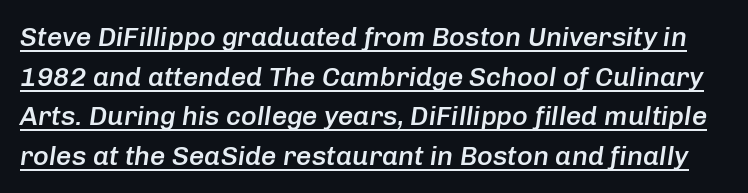
Quick note: italic. This is underlined copy, the kind a proofreader might mark for attention. The passage shown stacks its lines at a standard gap. A somewhat darkened texture: the type is semibold rather than bold. Students, note that the glyphs here touch the page at normal intervals.
